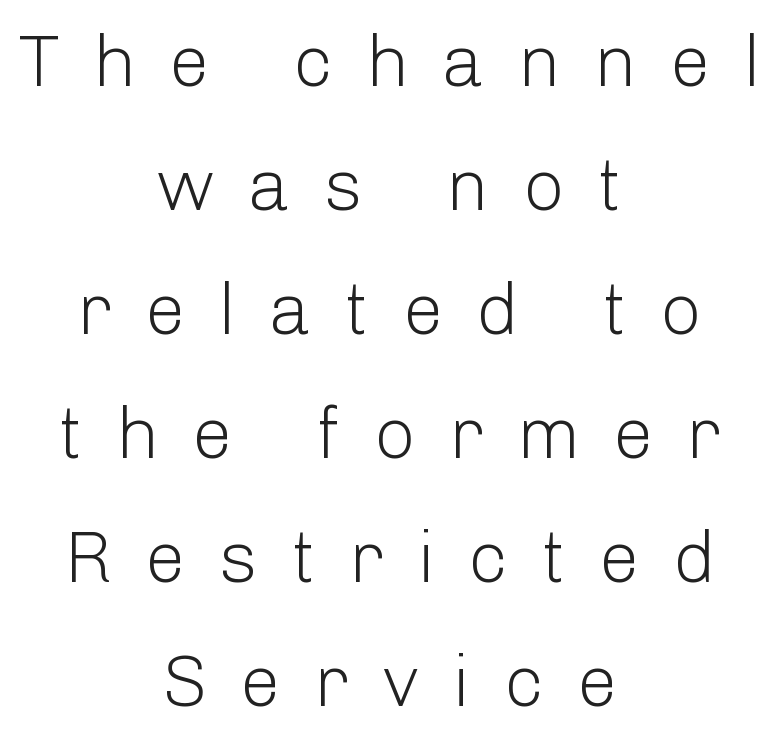
The letters look calm and open, with moderate or lighter stems. The font family rendered here belongs to the sans-serif group. Varying glyph widths throughout — classic text-font behaviour. Which margin do the lines hug? Neither — every line sits in the middle. This rendering features lettering with no underline. This sample uses expanded letter spacing, leaving extra air between glyphs.
